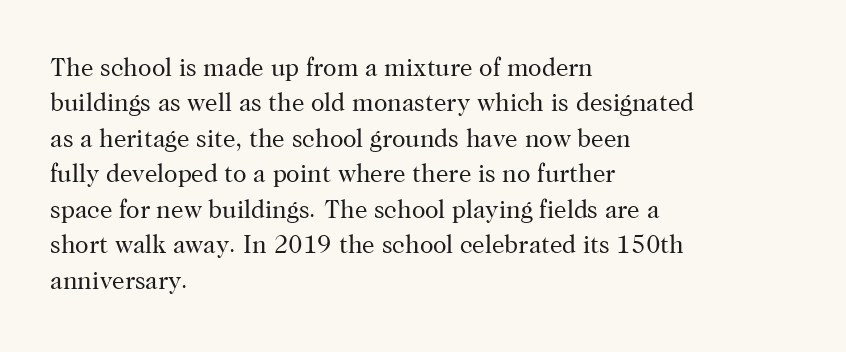
{"italic": "no", "bold": "no", "underline": "no", "align": "left", "line_spacing": "normal", "line_spacing_ratio": 1.42, "letter_spacing": "normal", "letter_spacing_em": 0.0, "glyph_px": 25}
